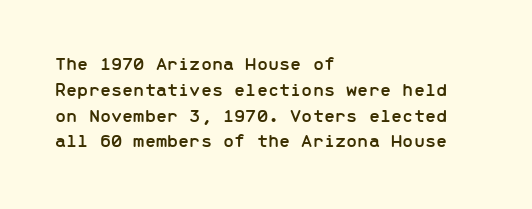
Is there any slant? The stems are plumb. Clear beneath every line of the passage. Nobody touched the tracking dial on this one. Line beginnings align vertically; line endings do not. One glance says typical: line gaps are just what's usual.
